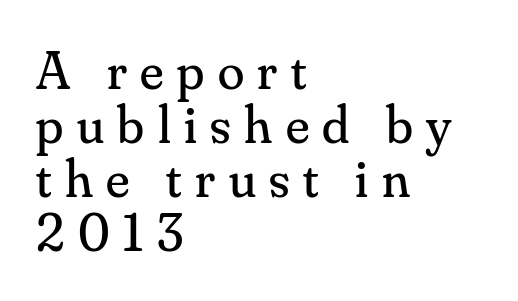
The glyphs are unaccompanied by any horizontal stroke below them. The face looks like a standard text weight, possibly lighter. Caption: multi-line text, flush left, ragged right. This sample has the flowing, uneven cadence of proportional lettering. Every stem runs plumb, perpendicular to the baseline. The space between consecutive lines is stingy.
